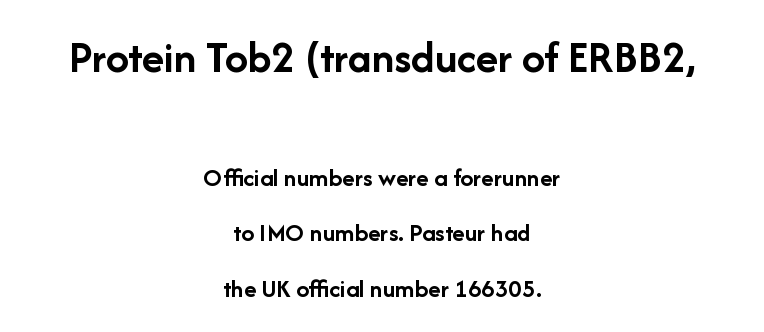
{"serif": "no", "italic": "no", "bold": "yes", "weight": "semibold", "width": "normal", "stroke_contrast": "low", "x_height": "medium", "monospaced": "no", "underline": "no", "align": "center", "line_spacing": "loose", "line_spacing_ratio": 2.12, "letter_spacing": "normal", "letter_spacing_em": 0.0, "larger_block": "first", "size_ratio": 1.77, "glyph_px": 46}
